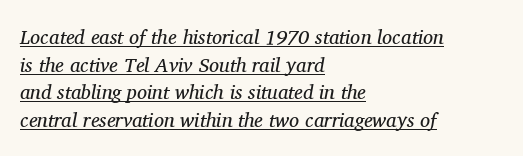
Compared with a centered layout, this one pins lines to the left instead. The rendering applies a slant to the glyphs. Students, note that the glyphs here touch the page at normal intervals. Successive baselines arrive at the customary interval. Check the space under the baseline: a stroke is drawn there.
